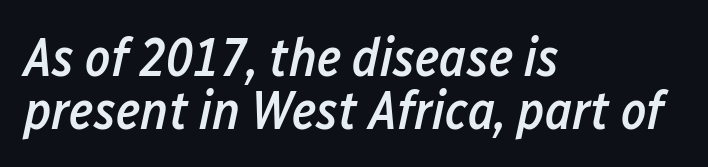
Q: Is the text bold? A: Semi-bold.
Q: Is the text italic (slanted)? A: Yes, it leans right by about 12 degrees.
Q: Is the text underlined? A: No.
Q: How is the paragraph aligned? A: Left-aligned.
Q: Is the spacing between letters normal or unusually wide? A: Normal.
Q: Is the spacing between lines tight, normal or loose? A: Tight.
Q: Width (condensed, normal, or wide)? A: Condensed.
Q: Stroke contrast? A: Low.
Q: x-height? A: Medium.
Q: Monospaced? A: No.
